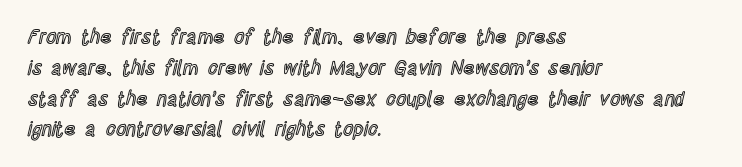
Letter spacing: default. This rendering uses left alignment, leaving the right contour irregular. Evenly set lines give the paragraph a standard silhouette.
